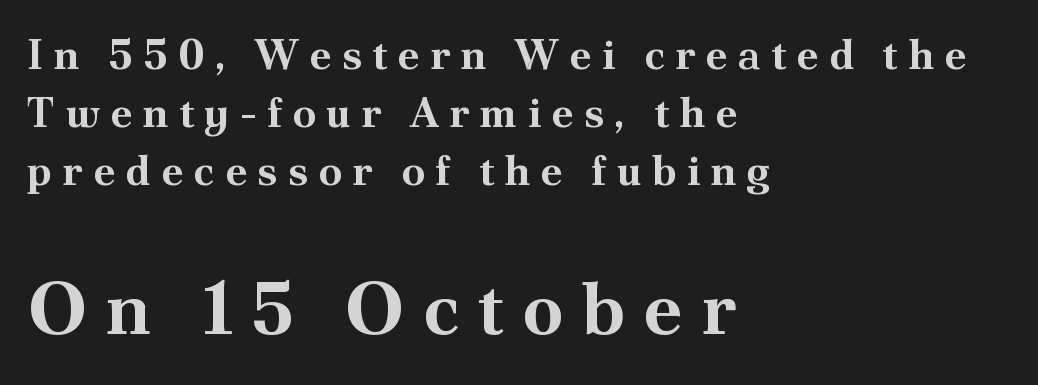
{"serif": "yes", "italic": "no", "bold": "yes", "weight": "bold", "width": "normal", "stroke_contrast": "medium", "x_height": "small", "monospaced": "no", "underline": "no", "align": "left", "line_spacing": "normal", "line_spacing_ratio": 1.38, "letter_spacing": "wide", "letter_spacing_em": 0.24, "larger_block": "second", "size_ratio": 1.76, "glyph_px": 74}
